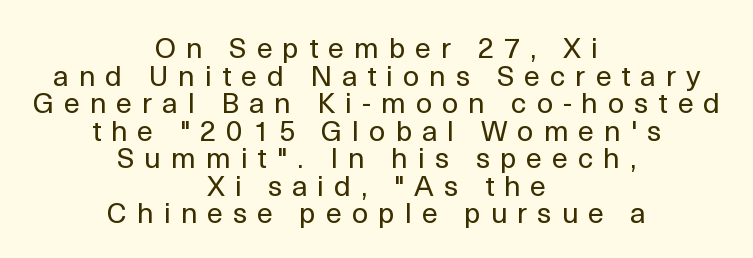
{"serif": "no", "italic": "no", "bold": "no", "weight": "regular", "width": "normal", "x_height": "medium", "monospaced": "no", "underline": "no", "align": "center", "line_spacing": "tight", "line_spacing_ratio": 0.95, "letter_spacing": "wide", "letter_spacing_em": 0.34, "glyph_px": 29}
